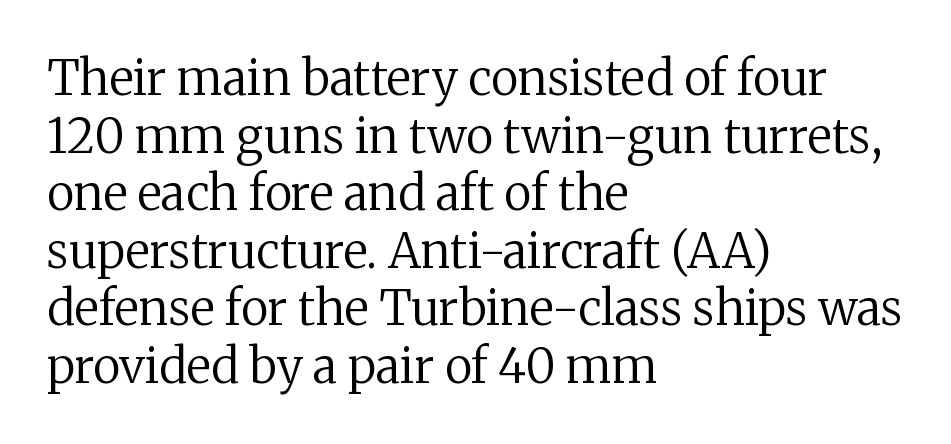
Q: Is the text bold? A: No.
Q: Is the text italic (slanted)? A: No, it is upright.
Q: Is the typeface a serif or a sans-serif typeface? A: Serif.
Q: Is the text underlined? A: No.
Q: How is the paragraph aligned? A: Left-aligned.
Q: Is the spacing between letters normal or unusually wide? A: Normal.
Q: Width (condensed, normal, or wide)? A: Normal.
Q: Stroke contrast? A: Medium.
Q: x-height? A: Medium.
Q: Monospaced? A: No.
